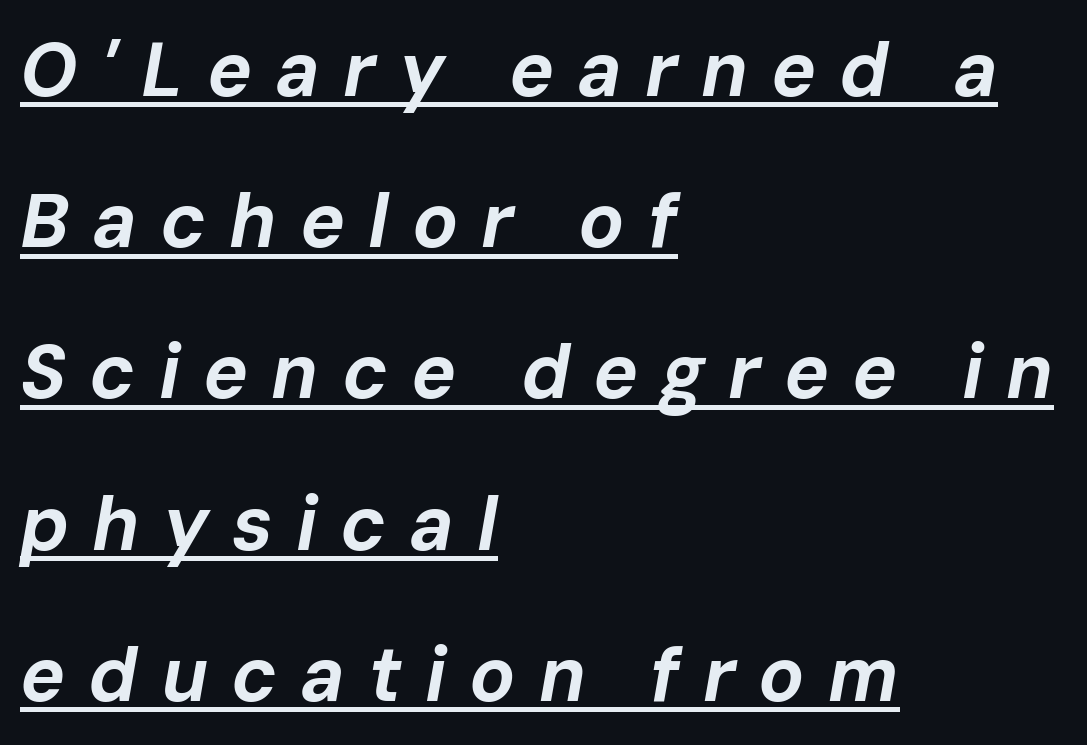
{"italic": "yes", "lean": "right", "slant_degrees": 10, "bold": "yes", "weight": "bold", "width": "normal", "stroke_contrast": "low", "x_height": "medium", "monospaced": "no", "underline": "yes", "align": "left", "line_spacing": "loose", "line_spacing_ratio": 1.99, "letter_spacing": "wide", "letter_spacing_em": 0.3, "glyph_px": 76}
